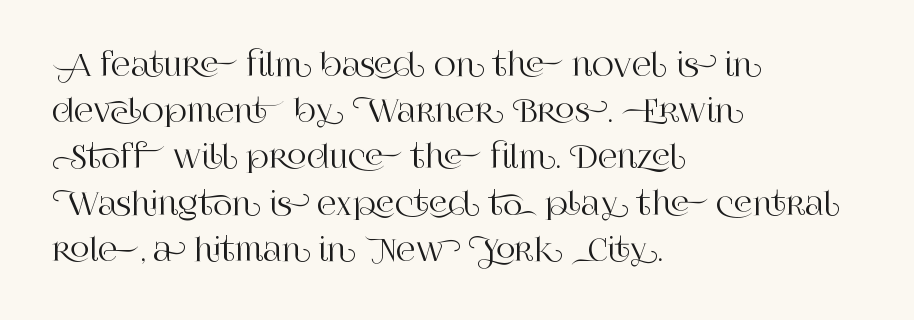
One glance says typical: line gaps are just what's usual. Is the block centered? No — it sits flush against the left margin. This rendering leaves character spacing at its baseline value. The letters advance in unequal steps, a hallmark of proportional type. The letters stand upright; this is a roman face.
